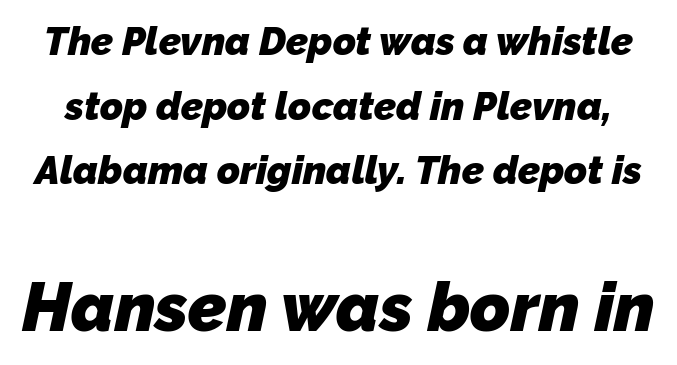
Underlining? Definitely not there. The rendering uses natural spacing where letterforms have individual widths. In terms of letterspacing, this is plain default setting. Nothing sits at the stroke ends, so this counts as sans-serif. Horizontal bands of white between lines are of average thickness.
